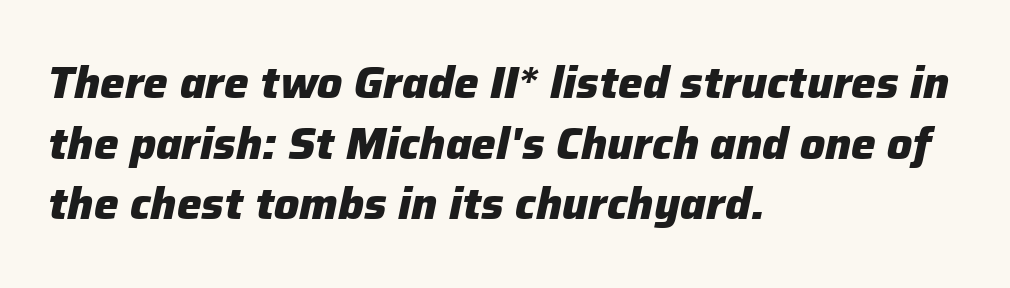
{"italic": "yes", "lean": "right", "slant_degrees": 12, "bold": "yes", "weight": "heavy", "width": "normal", "stroke_contrast": "low", "x_height": "medium", "monospaced": "no", "underline": "no", "align": "left", "line_spacing": "normal", "line_spacing_ratio": 1.38, "letter_spacing": "normal", "letter_spacing_em": 0.0, "glyph_px": 44}
